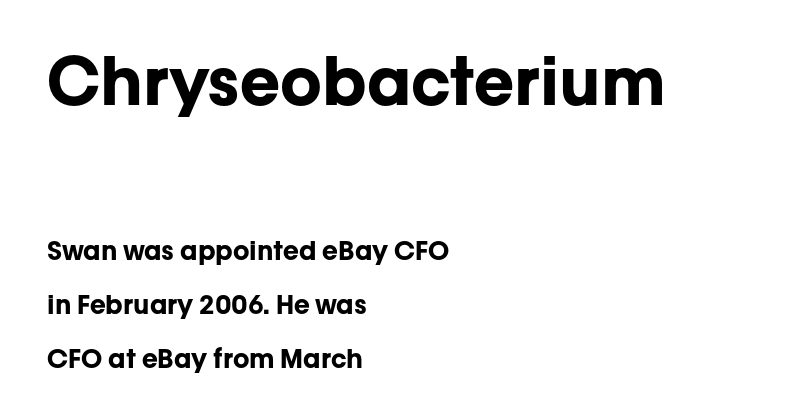
You could call the tracking neutral — neither tight nor loose. The lines in this sample share a left origin and differ only in where they stop. The rendering uses natural spacing where letterforms have individual widths. The characters look thick and weighty, a clear bold.
